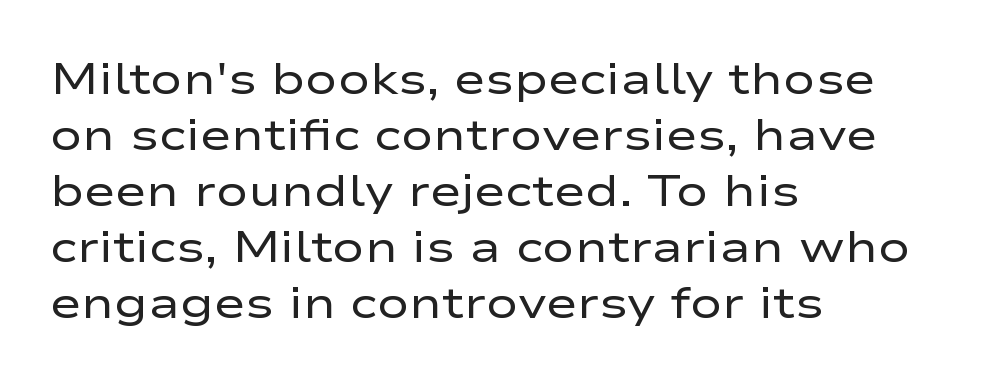
Q: Is the text bold? A: No.
Q: Is the text italic (slanted)? A: No, it is upright.
Q: Is the typeface a serif or a sans-serif typeface? A: Sans-serif.
Q: Is the text underlined? A: No.
Q: How is the paragraph aligned? A: Left-aligned.
Q: Is the spacing between letters normal or unusually wide? A: Normal.
Q: Is the spacing between lines tight, normal or loose? A: Normal.
Q: Width (condensed, normal, or wide)? A: Wide.
Q: Stroke contrast? A: Low.
Q: x-height? A: Medium.
Q: Monospaced? A: No.
